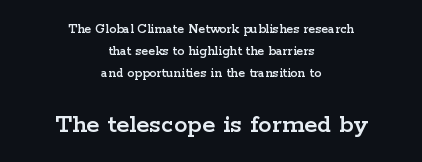
Lines of text with bare space underneath. No italicization has been applied; the sample stays upright. Block two is the big one; block one sits smaller above it. Every row of glyphs is offset so its center matches the block's center. If you measured baseline to baseline, you'd find a middling distance. Words appear dense and cohesive because spacing is normal.
